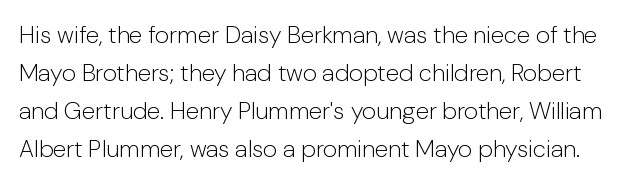
Q: Is the text bold? A: No.
Q: Is the text italic (slanted)? A: No, it is upright.
Q: Is the text underlined? A: No.
Q: Is the spacing between letters normal or unusually wide? A: Normal.
Q: Is the spacing between lines tight, normal or loose? A: Normal.
